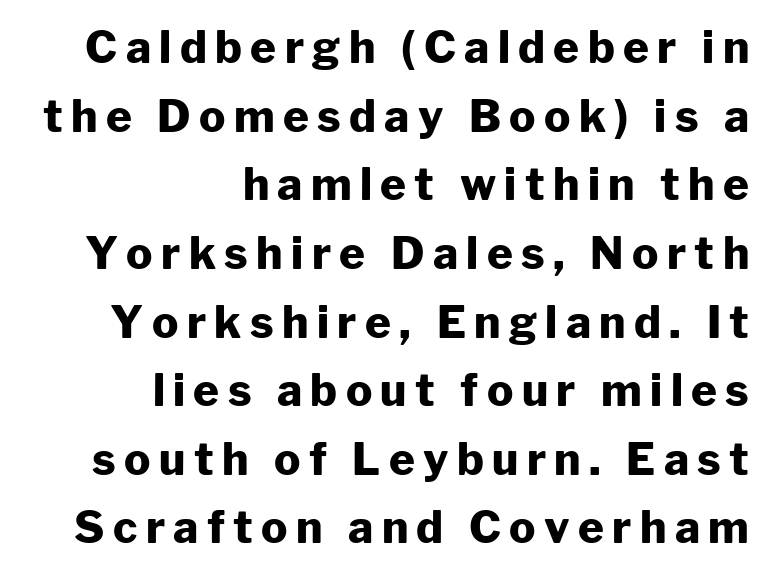
Q: Is the text bold? A: Yes.
Q: Is the text italic (slanted)? A: No, it is upright.
Q: Is the typeface a serif or a sans-serif typeface? A: Sans-serif.
Q: Is the text underlined? A: No.
Q: How is the paragraph aligned? A: Right-aligned.
Q: Is the spacing between lines tight, normal or loose? A: Normal.
Q: Width (condensed, normal, or wide)? A: Normal.
Q: Stroke contrast? A: Low.
Q: x-height? A: Medium.
Q: Monospaced? A: No.
